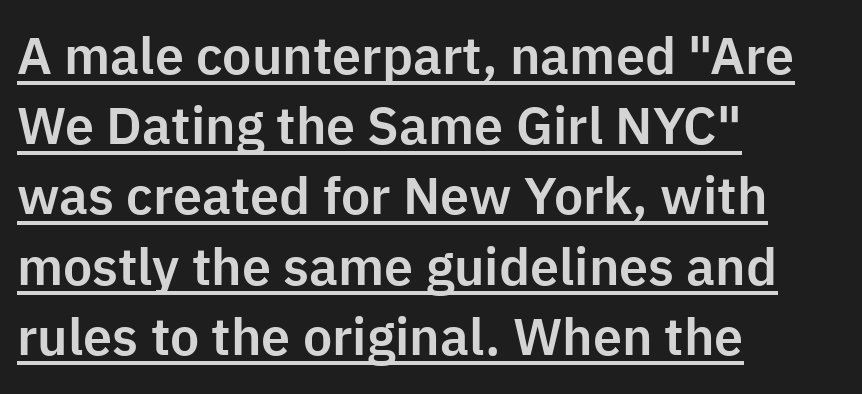
{"serif": "no", "italic": "no", "width": "normal", "stroke_contrast": "low", "x_height": "medium", "monospaced": "no", "underline": "yes", "align": "left", "line_spacing": "normal", "line_spacing_ratio": 1.35, "letter_spacing": "normal", "letter_spacing_em": 0.0, "glyph_px": 52}
